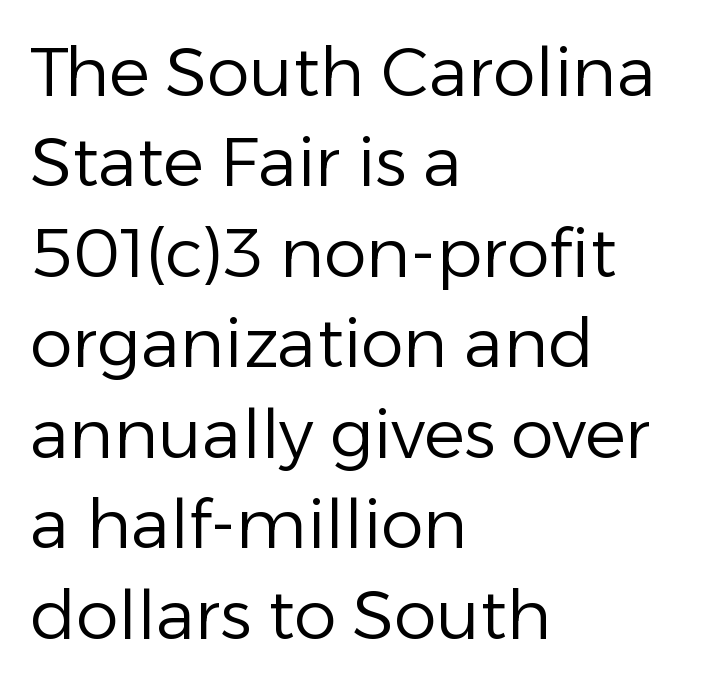
The face used here is proportionally spaced, like ordinary book or web type. Default kerning and tracking; the words read as compact shapes. Where is the straight margin? On the left. Notice how descenders clear the ascenders below comfortably — that's standard leading. The lettering holds an erect, upright posture throughout. Rule under the text: the space is simply empty.
